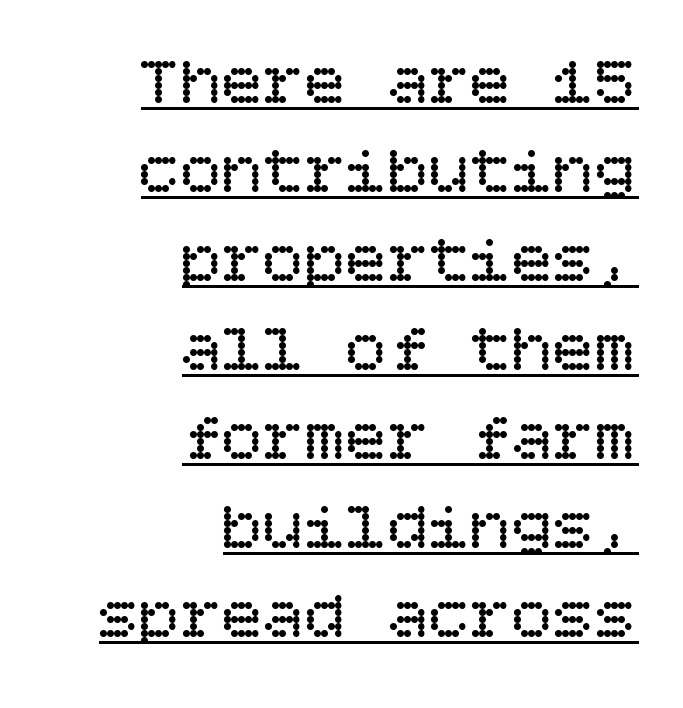
The image shows 69 px regular-weight type, upright; set right-aligned, normal line spacing (1.29x), normal letter spacing, underlined; low stroke contrast and a large x-height.
